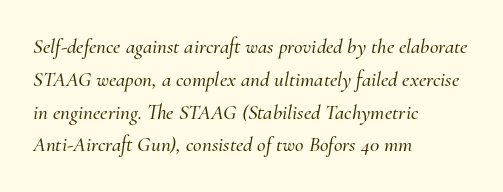
{"italic": "yes", "lean": "right", "slant_degrees": 10, "underline": "no", "align": "left", "line_spacing": "normal", "line_spacing_ratio": 1.56, "letter_spacing": "normal", "letter_spacing_em": 0.0, "glyph_px": 21}
